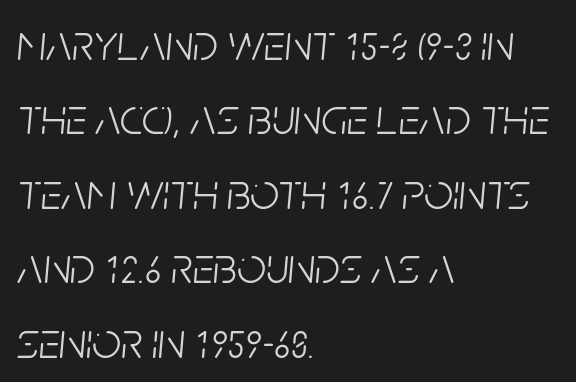
{"italic": "yes", "lean": "right", "slant_degrees": 5, "bold": "no", "weight": "light", "width": "condensed", "stroke_contrast": "low", "x_height": "large", "monospaced": "no", "underline": "no", "align": "left", "line_spacing": "normal", "line_spacing_ratio": 1.46, "letter_spacing": "normal", "letter_spacing_em": 0.0, "glyph_px": 51}
